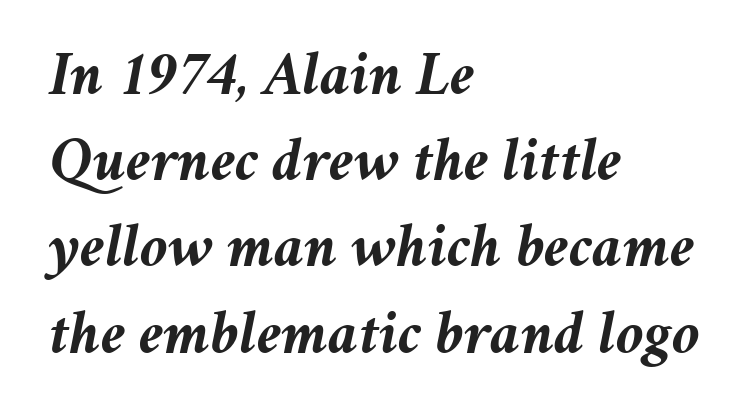
The image shows 62 px semibold type, italic (leaning right); set left-aligned, normal line spacing (1.39x), normal letter spacing, not underlined; medium stroke contrast and a medium x-height.
